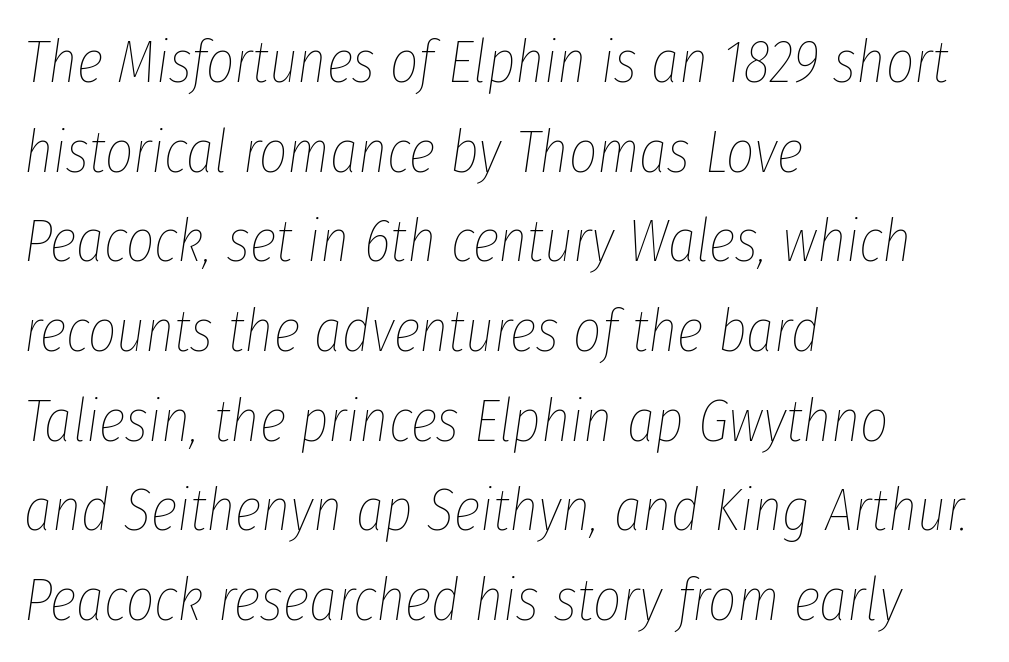
Is the block centered? No — it sits flush against the left margin. Proportional: the letters do not fall into vertical columns. A typesetter would call this leading conventional body-copy spacing. The face used here has a pronounced slope to its letters. Bold? No — there's no thickening of the strokes.
